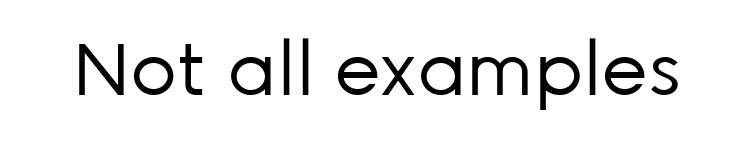
{"serif": "no", "italic": "no", "bold": "no", "weight": "regular", "width": "normal", "stroke_contrast": "low", "x_height": "medium", "monospaced": "no", "underline": "no", "letter_spacing": "normal", "letter_spacing_em": 0.0, "glyph_px": 73}
